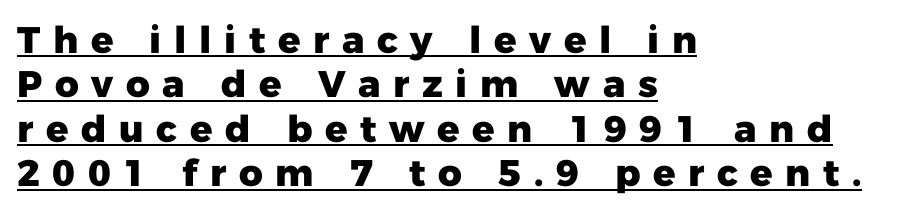
{"serif": "no", "italic": "no", "bold": "yes", "weight": "heavy", "width": "normal", "stroke_contrast": "low", "x_height": "medium", "monospaced": "no", "underline": "yes", "align": "left", "line_spacing_ratio": 1.2, "letter_spacing": "wide", "letter_spacing_em": 0.34, "glyph_px": 37}
